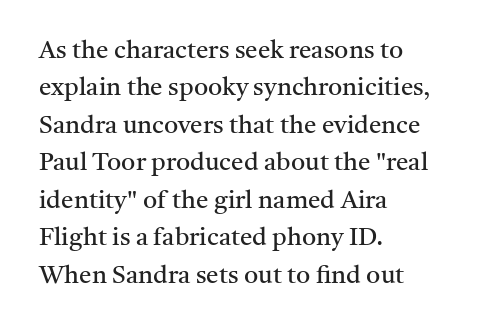
{"italic": "no", "bold": "no", "underline": "no", "align": "left", "line_spacing": "normal", "line_spacing_ratio": 1.5, "letter_spacing": "normal", "letter_spacing_em": 0.0, "glyph_px": 25}
